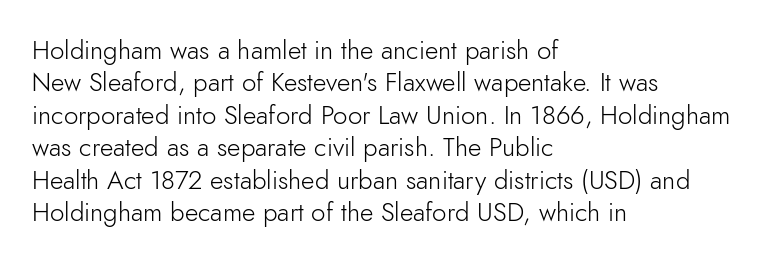
{"italic": "no", "bold": "no", "underline": "no", "align": "left", "line_spacing": "normal", "line_spacing_ratio": 1.25, "letter_spacing": "normal", "letter_spacing_em": 0.0, "glyph_px": 26}
